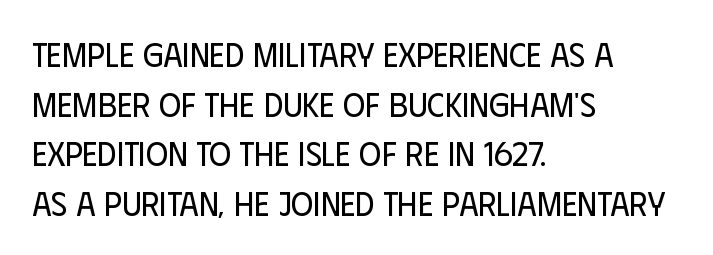
Q: Is the text bold? A: No.
Q: Is the text italic (slanted)? A: No, it is upright.
Q: Is the typeface a serif or a sans-serif typeface? A: Sans-serif.
Q: Is the text underlined? A: No.
Q: How is the paragraph aligned? A: Left-aligned.
Q: Is the spacing between letters normal or unusually wide? A: Normal.
Q: Is the spacing between lines tight, normal or loose? A: Normal.
Q: Width (condensed, normal, or wide)? A: Condensed.
Q: Stroke contrast? A: Low.
Q: x-height? A: Large.
Q: Monospaced? A: No.
